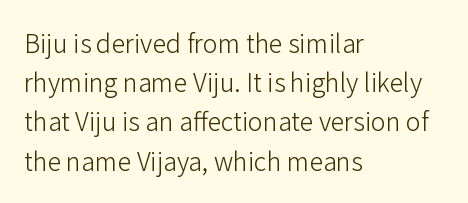
The image shows 25 px text type, upright; set left-aligned, normal line spacing (1.57x), normal letter spacing, not underlined.
